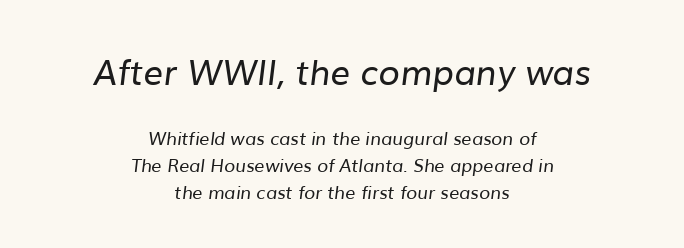
The image shows 35 px regular-weight sans-serif type; set centered, normal line spacing (1.49x), normal letter spacing, not underlined; the first (top) block is 1.94x larger; low stroke contrast and a medium x-height.
